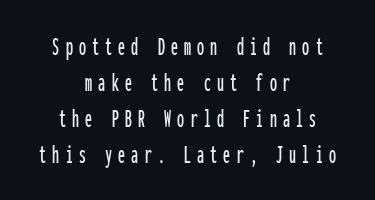
The image shows 28 px condensed sans-serif type, upright, monospaced; set centered, normal line spacing (1.29x), unusually wide letter spacing (+0.22 em), not underlined; low stroke contrast and a medium x-height.
